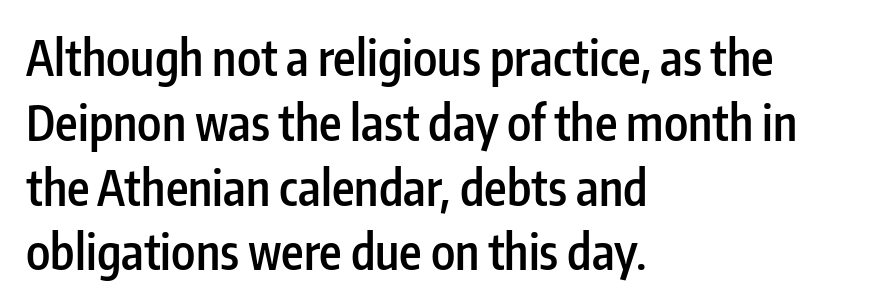
The image shows 48 px semibold, condensed sans-serif type, upright; set left-aligned, normal line spacing (1.35x), normal letter spacing, not underlined; low stroke contrast and a medium x-height.
